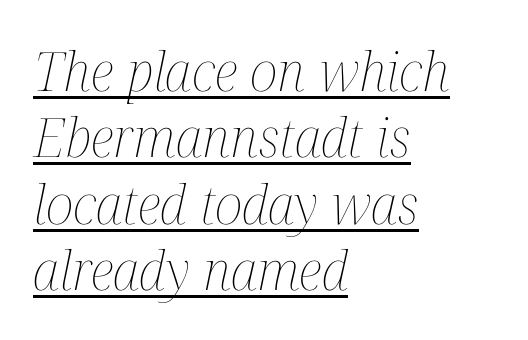
The image shows 54 px thin, condensed type, italic (leaning right); set left-aligned, line spacing 1.23x, normal letter spacing, underlined; medium stroke contrast and a medium x-height.
